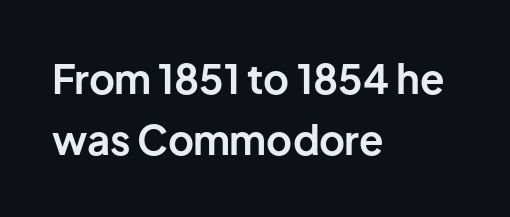
The image shows 40 px bold sans-serif type, upright; set left-aligned, normal line spacing (1.53x), normal letter spacing, not underlined; low stroke contrast and a medium x-height.
